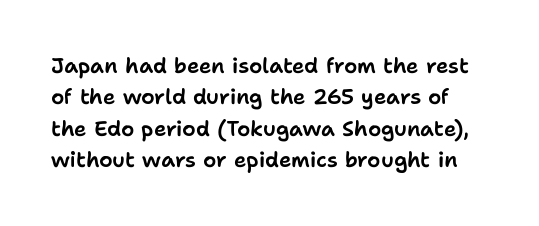
{"italic": "no", "underline": "no", "line_spacing": "normal", "line_spacing_ratio": 1.5, "letter_spacing": "normal", "letter_spacing_em": 0.0, "glyph_px": 21}
